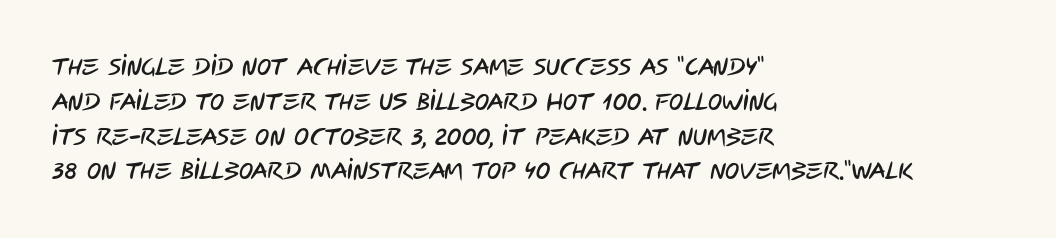
{"underline": "no", "align": "left", "line_spacing": "normal", "line_spacing_ratio": 1.45, "letter_spacing": "normal", "letter_spacing_em": 0.0, "glyph_px": 24}
